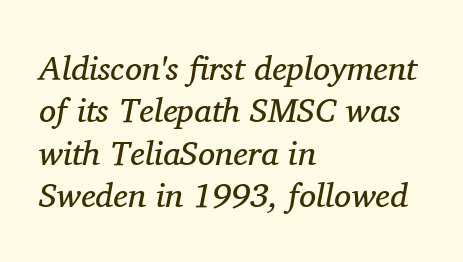
Alignment: flush left. Compared with ordinary roman type, these characters are visibly tilted. Line spacing here is normal. Note the varied advance widths — an 'i' is clearly narrower than an 'm'. Rule under the text: the space is simply empty.
